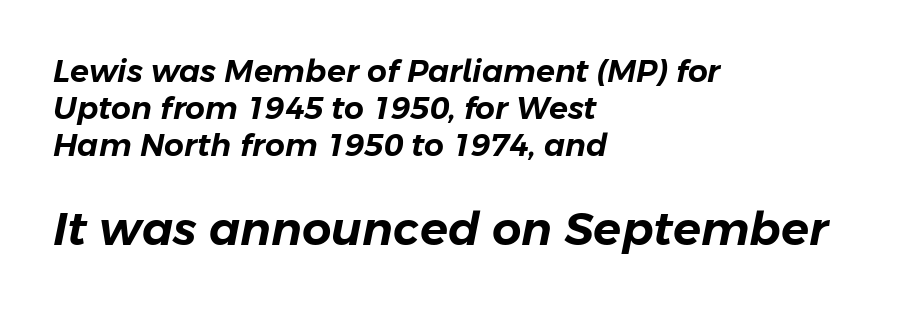
{"italic": "yes", "lean": "right", "slant_degrees": 11, "width": "normal", "stroke_contrast": "low", "x_height": "medium", "monospaced": "no", "underline": "no", "align": "left", "line_spacing_ratio": 1.2, "letter_spacing": "normal", "letter_spacing_em": 0.0, "larger_block": "second", "size_ratio": 1.48, "glyph_px": 46}
